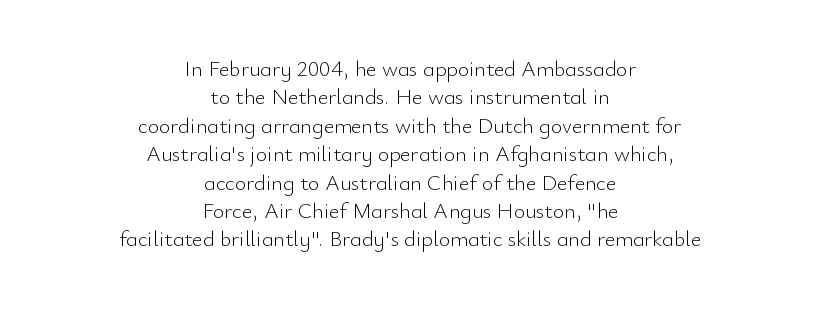
Q: Is the text bold? A: No.
Q: Is the text italic (slanted)? A: No, it is upright.
Q: Is the text underlined? A: No.
Q: How is the paragraph aligned? A: Centered.
Q: Is the spacing between letters normal or unusually wide? A: Normal.
Q: Is the spacing between lines tight, normal or loose? A: Normal.
